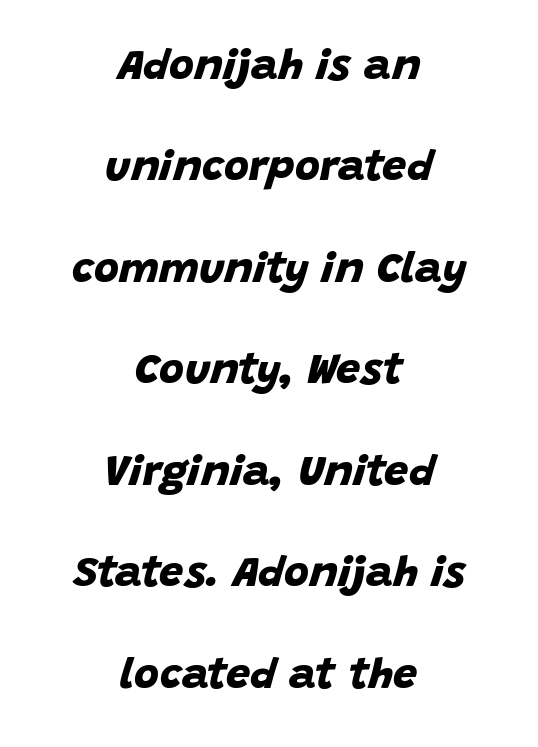
One-word summary of the alignment: center. The line-height multiplier appears high, well above default. The passage shown is typed in a proportional face where columns would drift. The foot of each line stays bare and open. Nope, no serifs anywhere on these letters. Does the weight exceed regular? Yes, all the way to bold.
